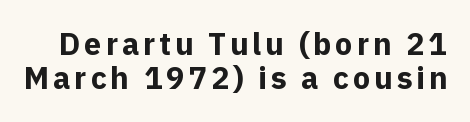
The characters display no serif detailing; their extremities are plain. The font's upright variant was chosen for this text. Here the designer chose a conventional face with non-uniform glyph widths. Thick stems and heavy bowls — unmistakably bold. Descenders hang freely into open space. Honestly, the rows look squashed on top of each other.
